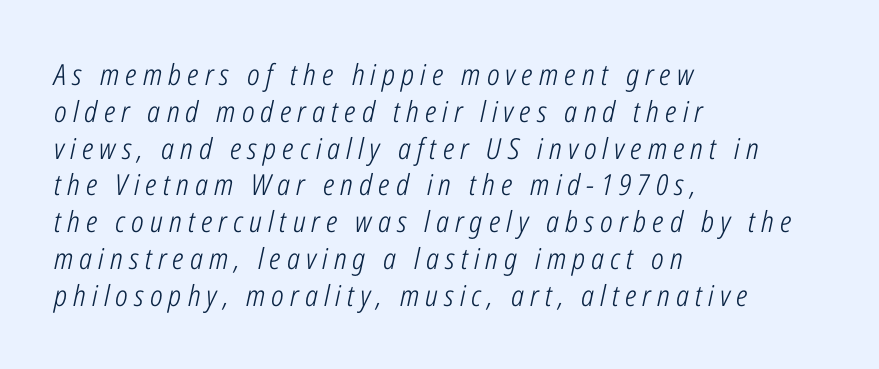
These lines were composed using italics. Line starts are locked; line ends wander. The passage shown is not bold in any degree. The designer left line spacing at the default. Look at the tracking — it's clearly loosened, letters drifting apart.
